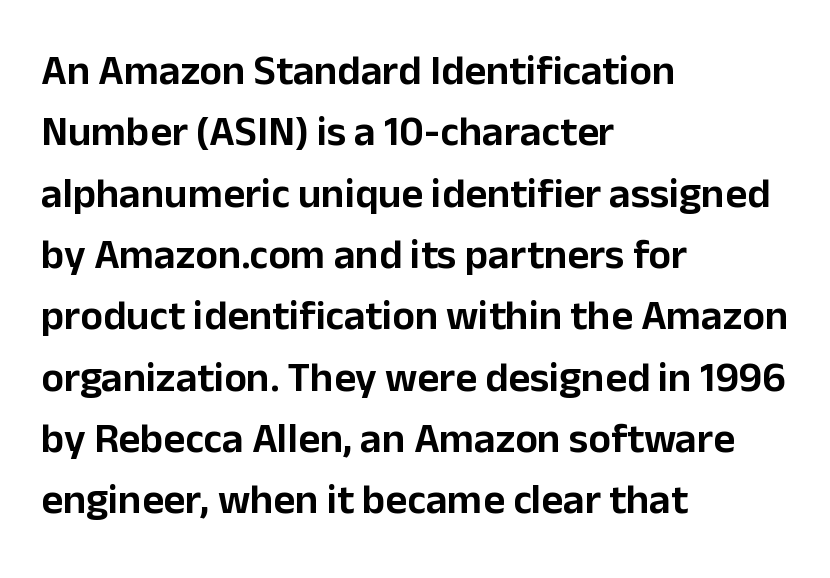
Q: Is the text italic (slanted)? A: No, it is upright.
Q: Is the typeface a serif or a sans-serif typeface? A: Sans-serif.
Q: Is the text underlined? A: No.
Q: How is the paragraph aligned? A: Left-aligned.
Q: Is the spacing between letters normal or unusually wide? A: Normal.
Q: Is the spacing between lines tight, normal or loose? A: Normal.
Q: Width (condensed, normal, or wide)? A: Normal.
Q: Stroke contrast? A: Low.
Q: x-height? A: Medium.
Q: Monospaced? A: No.
